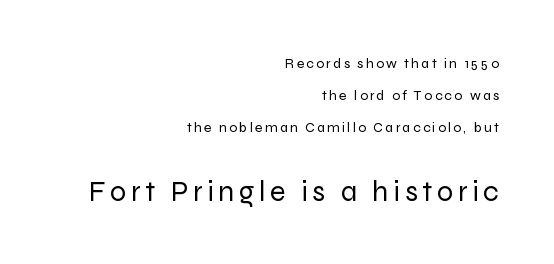
{"serif": "no", "italic": "no", "bold": "no", "weight": "regular", "width": "normal", "stroke_contrast": "low", "x_height": "medium", "monospaced": "no", "underline": "no", "align": "right", "line_spacing": "loose", "line_spacing_ratio": 2.27, "larger_block": "second", "size_ratio": 2.07, "glyph_px": 29}
